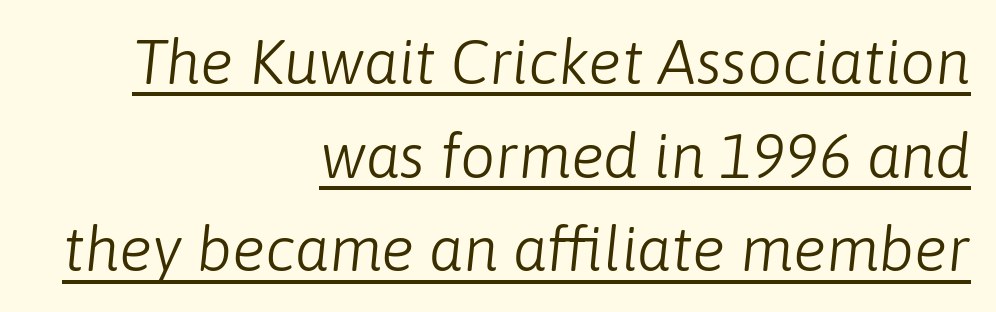
The image shows 62 px light type, italic (leaning right); set right-aligned, normal line spacing (1.51x), normal letter spacing, underlined; low stroke contrast and a medium x-height.
